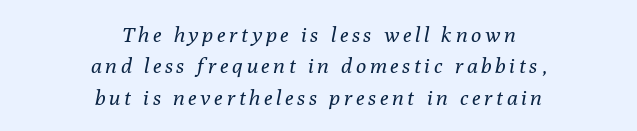
Q: Is the text bold? A: No.
Q: Is the text italic (slanted)? A: Yes, it leans right by about 10 degrees.
Q: Is the text underlined? A: No.
Q: How is the paragraph aligned? A: Centered.
Q: Is the spacing between lines tight, normal or loose? A: Normal.
